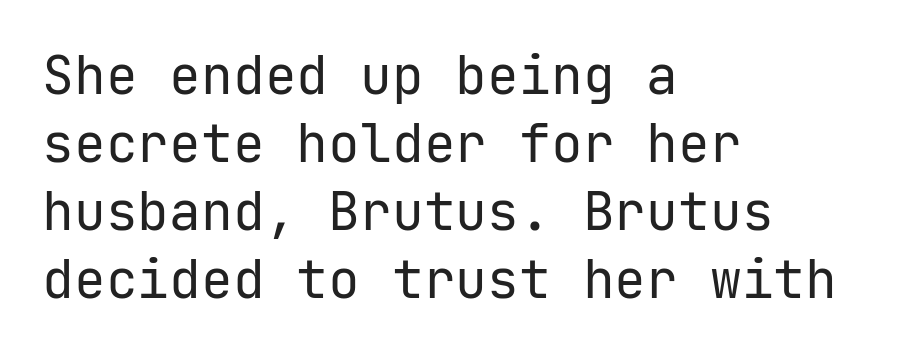
The image shows 53 px regular-weight sans-serif type, upright, monospaced; set left-aligned, normal line spacing (1.28x), normal letter spacing, not underlined; low stroke contrast and a medium x-height.
